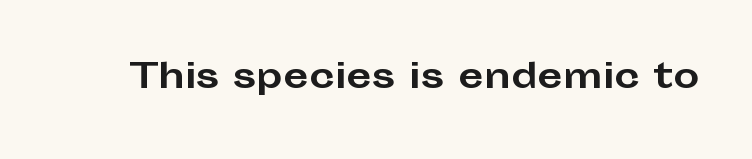
Check the space under the baseline: it is left empty. The designer went with a sans here, leaving each stem footless. Letter spacing: default. Italic: no, the glyphs are upright roman. A typesetter would call this proportional, since set widths differ per character. Is the type bold? Yes — the strokes are clearly thick and heavy.
